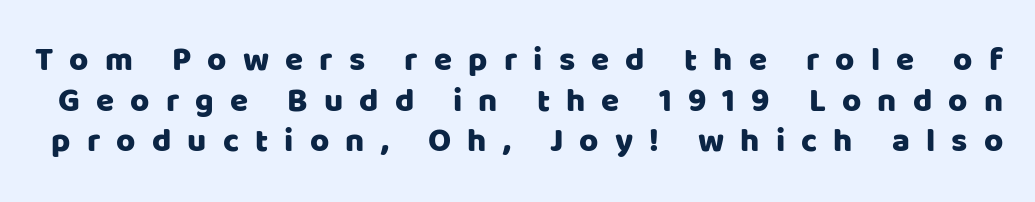
The image shows 33 px sans-serif type, upright; set line spacing 1.23x, unusually wide letter spacing (+0.49 em), not underlined; low stroke contrast and a large x-height.
